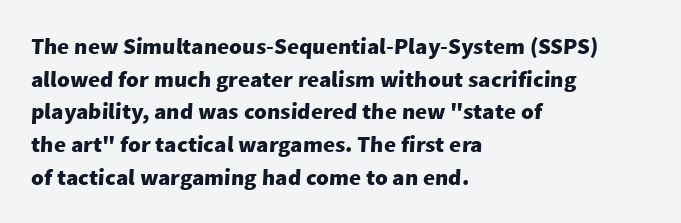
{"bold": "yes", "underline": "no", "align": "left", "line_spacing": "normal", "line_spacing_ratio": 1.42, "letter_spacing": "normal", "letter_spacing_em": 0.0, "glyph_px": 23}
